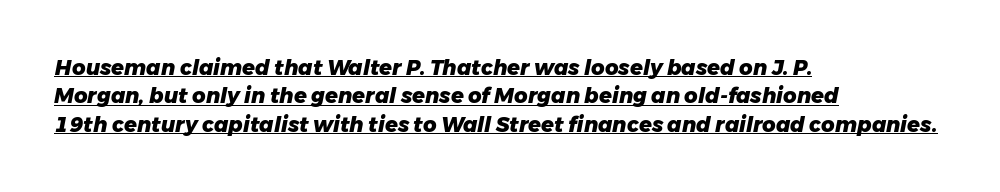
{"italic": "yes", "lean": "right", "slant_degrees": 11, "bold": "yes", "underline": "yes", "align": "left", "line_spacing": "normal", "line_spacing_ratio": 1.35, "letter_spacing": "normal", "letter_spacing_em": 0.0, "glyph_px": 21}
